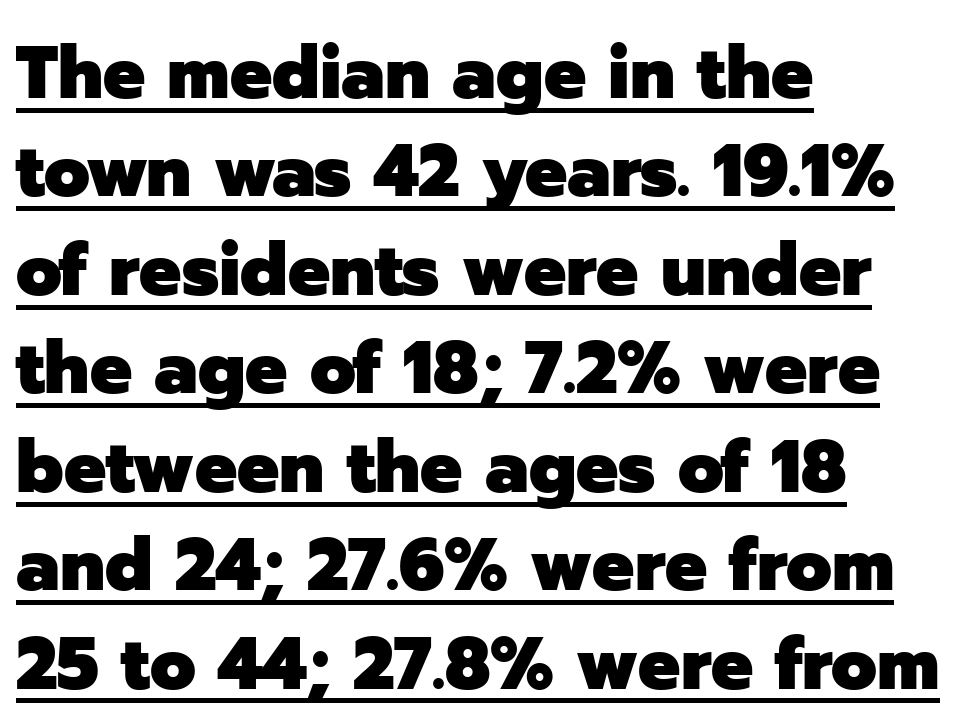
The image shows 74 px heavy sans-serif type, upright; set left-aligned, normal line spacing (1.33x), normal letter spacing, underlined; low stroke contrast and a medium x-height.
